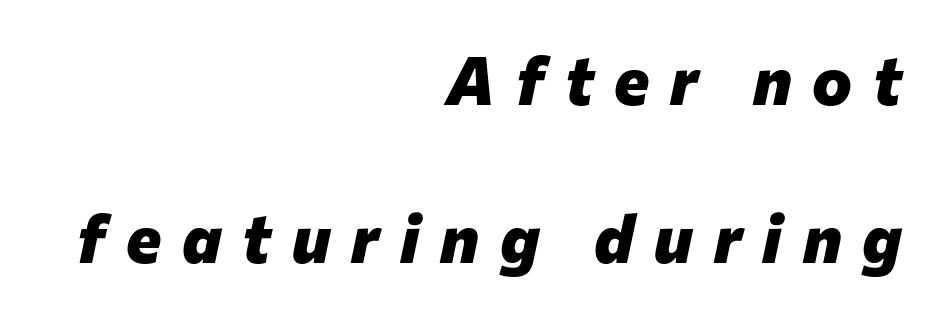
{"italic": "yes", "lean": "right", "slant_degrees": 12, "bold": "yes", "weight": "heavy", "width": "normal", "stroke_contrast": "low", "x_height": "medium", "monospaced": "no", "underline": "no", "align": "right", "line_spacing": "loose", "line_spacing_ratio": 2.36, "letter_spacing": "wide", "letter_spacing_em": 0.31, "glyph_px": 67}
